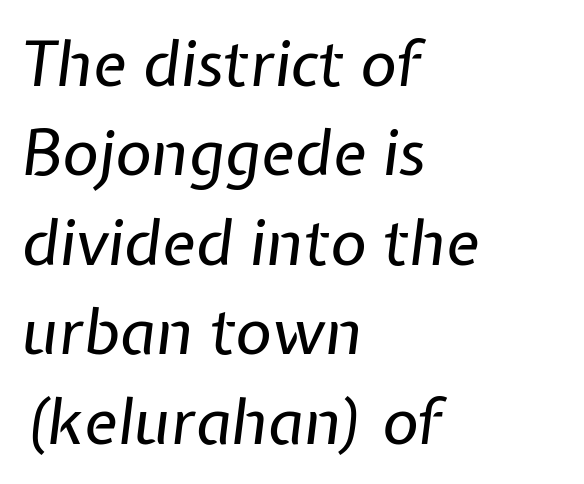
{"italic": "yes", "lean": "right", "slant_degrees": 7, "bold": "no", "weight": "regular", "width": "normal", "stroke_contrast": "low", "x_height": "medium", "monospaced": "no", "underline": "no", "align": "left", "line_spacing": "normal", "line_spacing_ratio": 1.42, "letter_spacing": "normal", "letter_spacing_em": 0.0, "glyph_px": 63}
